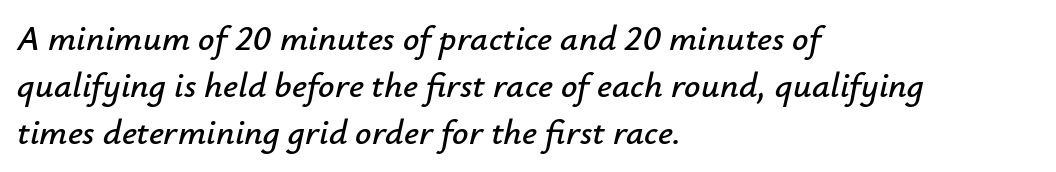
These lines sit exactly where default settings would place them. This sample uses an oblique cut, with every glyph tilted off the vertical. The text block is weighted toward the left margin, trailing off unevenly rightward. Clear beneath every line of the passage. Looks like regular typesetting: each glyph gets only the width it needs. Caption: standard tracking, unaltered.
